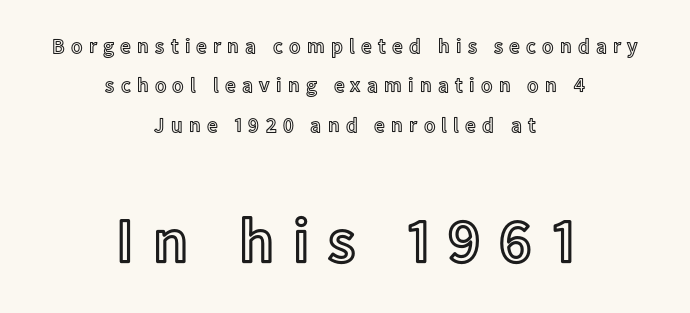
{"italic": "no", "width": "normal", "x_height": "medium", "monospaced": "no", "underline": "no", "align": "center", "line_spacing_ratio": 1.87, "letter_spacing": "wide", "letter_spacing_em": 0.3, "larger_block": "second", "size_ratio": 3.0, "glyph_px": 63}
